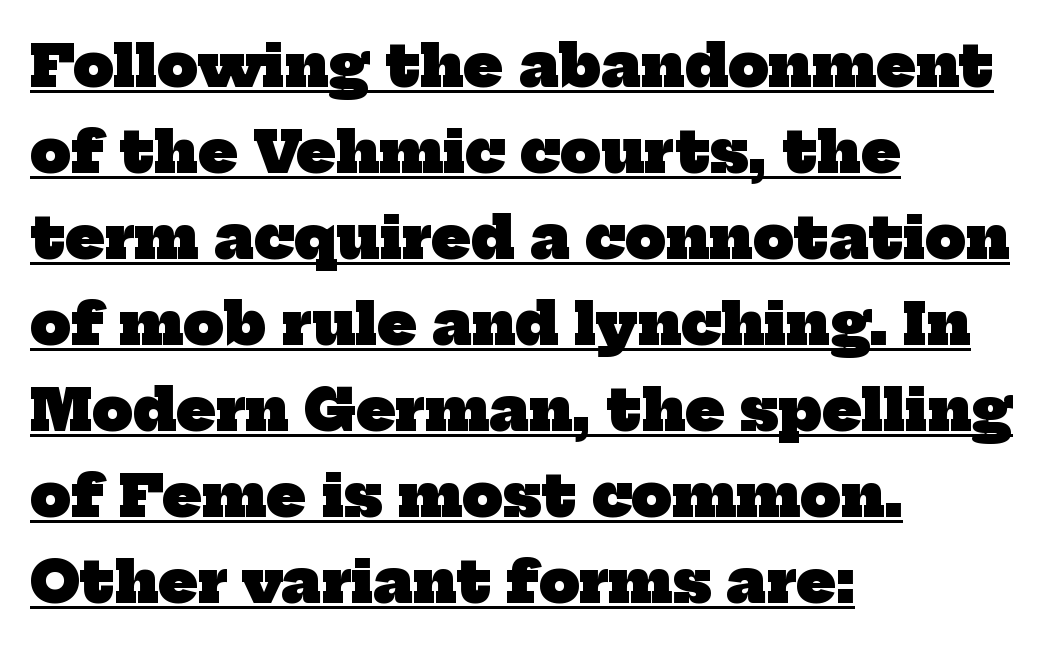
The image shows 57 px heavy serif type; set left-aligned, normal line spacing (1.51x), normal letter spacing, underlined; low stroke contrast and a medium x-height.
